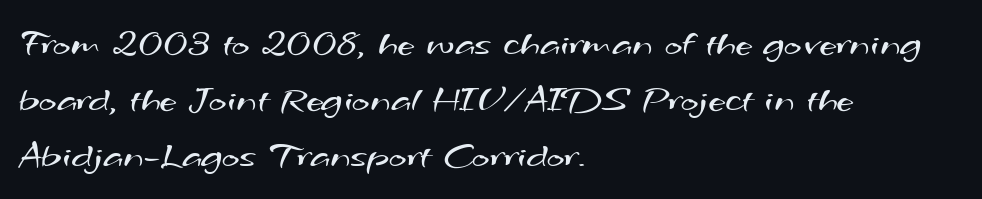
{"serif": "no", "bold": "no", "weight": "regular", "width": "wide", "stroke_contrast": "medium", "x_height": "small", "monospaced": "no", "underline": "no", "align": "left", "line_spacing": "normal", "line_spacing_ratio": 1.48, "letter_spacing": "normal", "letter_spacing_em": 0.0, "glyph_px": 38}
